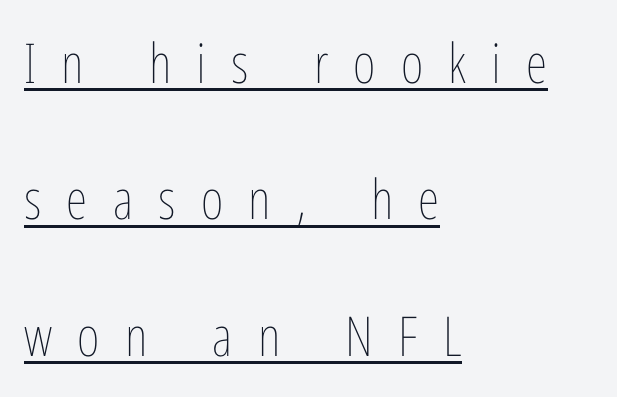
Stems and bowls with no extra thickness — not bold. These lines stack with their left ends in a neat column. What stands out about the letter spacing? Its width — letters are far apart. You could not count columns in this text — the font is proportionally spaced. Compared with typical paragraphs, the rows here are farther apart.
